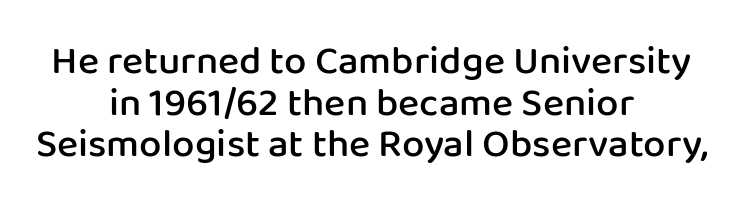
The image shows 40 px semibold sans-serif type, upright; set centered, tight line spacing (1.04x), normal letter spacing, not underlined; low stroke contrast and a medium x-height.
